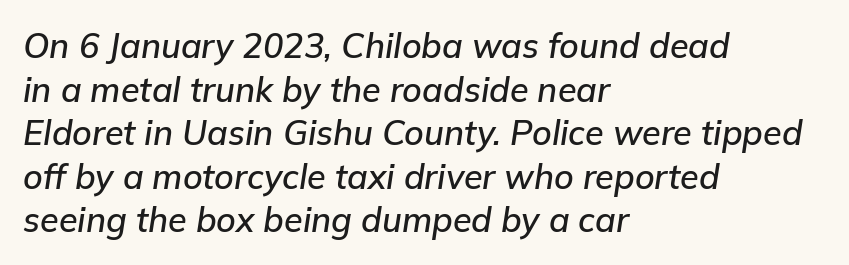
{"italic": "yes", "lean": "right", "slant_degrees": 9, "width": "normal", "stroke_contrast": "low", "x_height": "medium", "monospaced": "no", "underline": "no", "align": "left", "line_spacing": "normal", "line_spacing_ratio": 1.28, "letter_spacing": "normal", "letter_spacing_em": 0.0, "glyph_px": 34}
